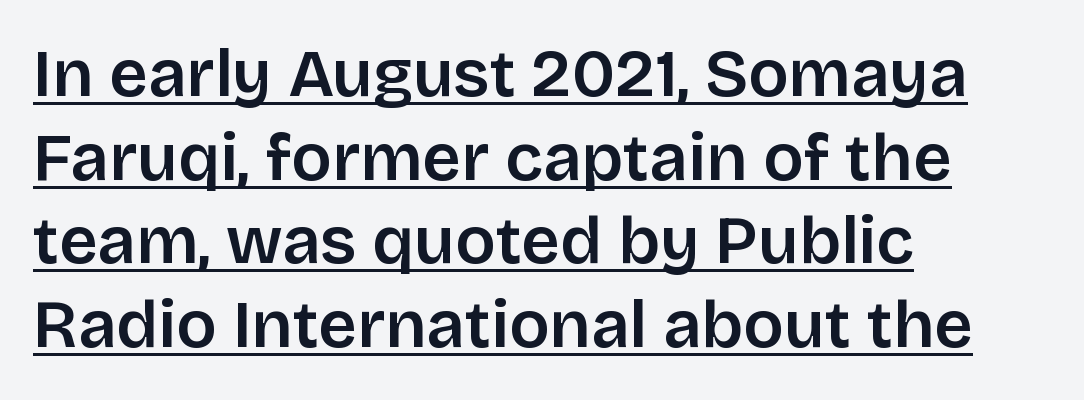
Q: Is the text bold? A: Semi-bold.
Q: Is the text italic (slanted)? A: No, it is upright.
Q: Is the typeface a serif or a sans-serif typeface? A: Sans-serif.
Q: Is the text underlined? A: Yes.
Q: How is the paragraph aligned? A: Left-aligned.
Q: Is the spacing between letters normal or unusually wide? A: Normal.
Q: Is the spacing between lines tight, normal or loose? A: Normal.
Q: Width (condensed, normal, or wide)? A: Normal.
Q: Stroke contrast? A: Low.
Q: x-height? A: Large.
Q: Monospaced? A: No.
